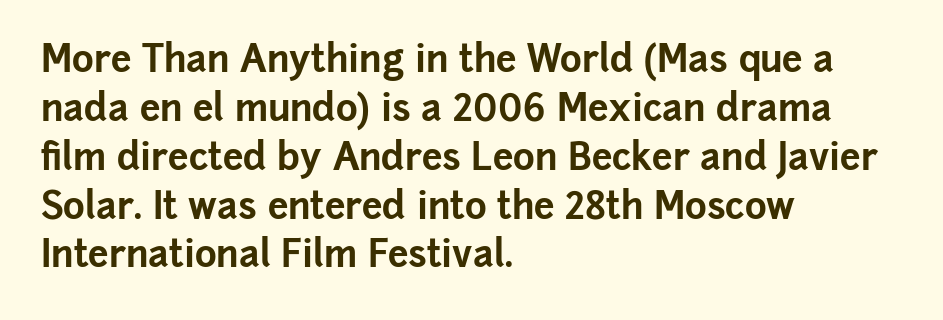
{"serif": "no", "italic": "no", "bold": "yes", "weight": "bold", "width": "normal", "stroke_contrast": "low", "x_height": "medium", "monospaced": "no", "underline": "no", "align": "left", "line_spacing": "normal", "line_spacing_ratio": 1.32, "letter_spacing": "normal", "letter_spacing_em": 0.0, "glyph_px": 37}
